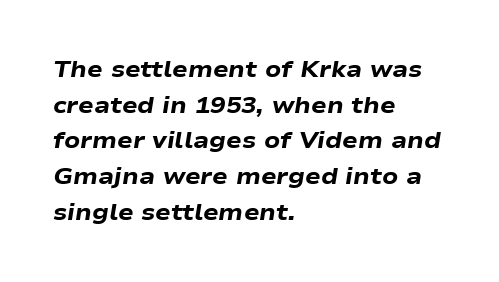
The image shows 23 px bold type, italic (leaning right); set left-aligned, normal line spacing (1.55x), normal letter spacing, not underlined.
